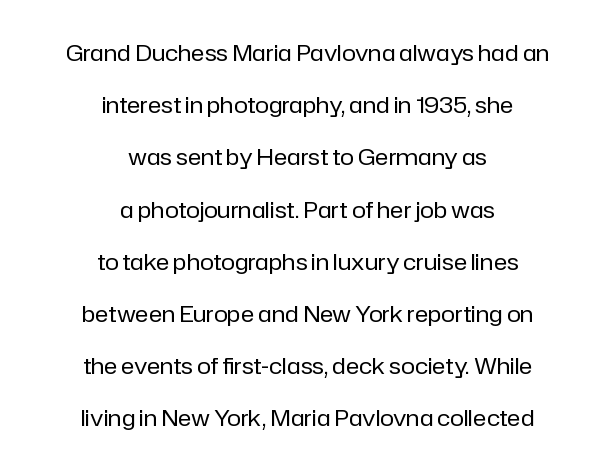
The image shows 23 px text type, upright; set centered, loose line spacing (2.27x), normal letter spacing, not underlined.
